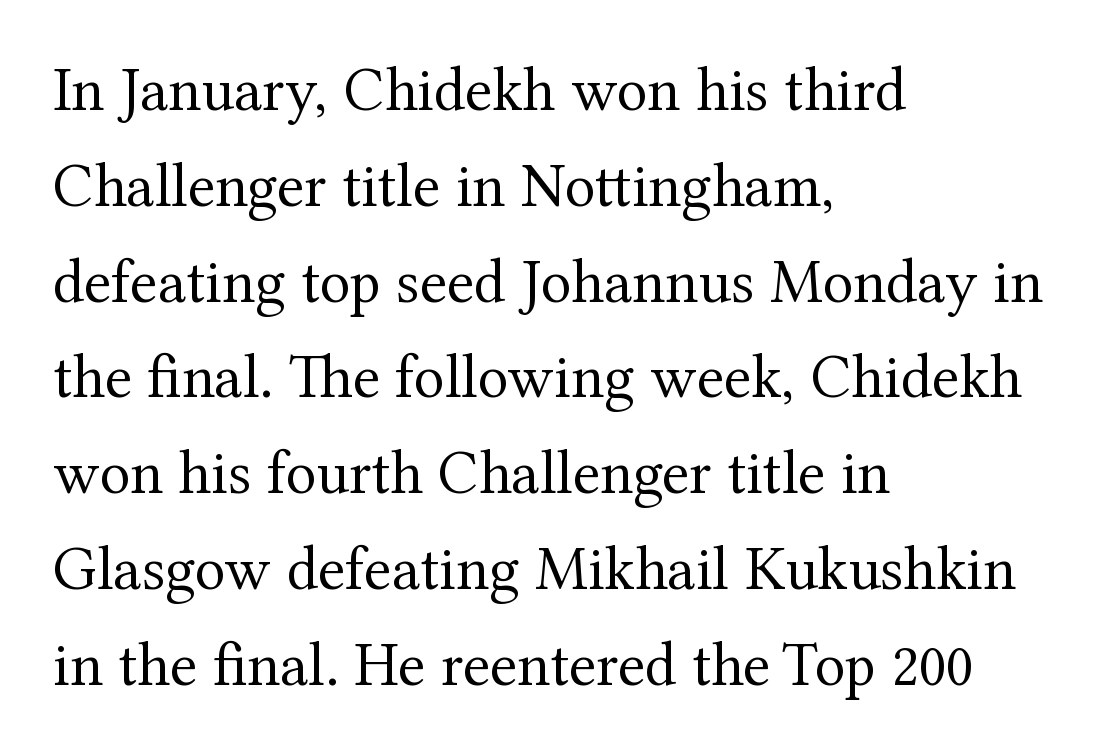
The image shows 63 px regular-weight serif type, upright; set left-aligned, normal line spacing (1.52x), normal letter spacing, not underlined; medium stroke contrast and a medium x-height.
